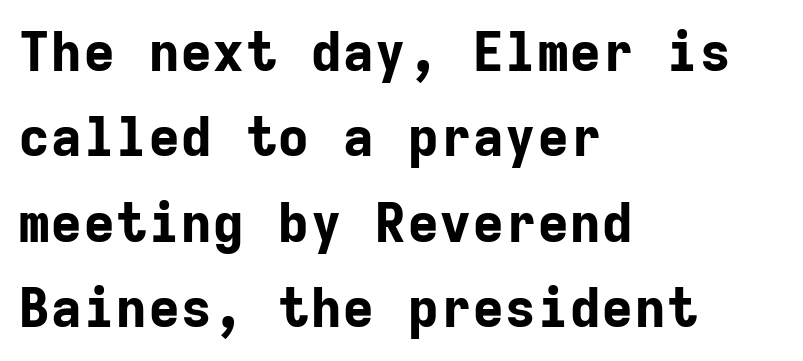
The image shows 54 px bold sans-serif type, upright, monospaced; set left-aligned, normal line spacing (1.58x), normal letter spacing, not underlined; low stroke contrast and a medium x-height.
